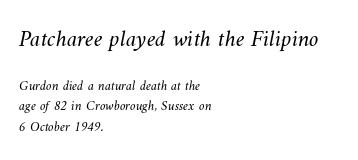
{"bold": "no", "underline": "no", "align": "left", "line_spacing": "normal", "line_spacing_ratio": 1.48, "letter_spacing": "normal", "letter_spacing_em": 0.0, "larger_block": "first", "size_ratio": 1.71, "glyph_px": 24}
